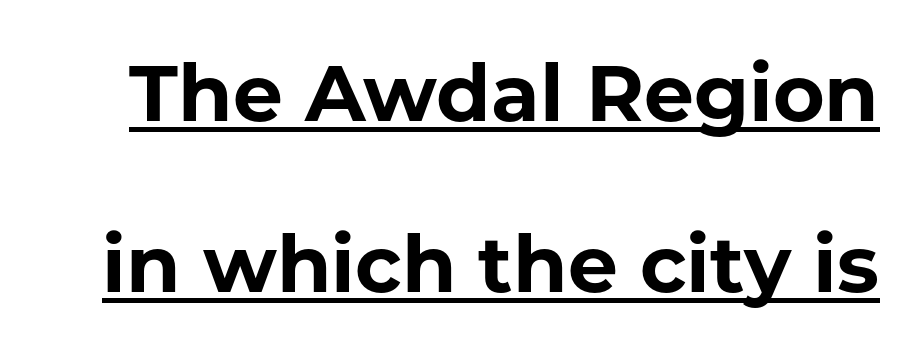
Q: Is the text bold? A: Yes.
Q: Is the text italic (slanted)? A: No, it is upright.
Q: Is the typeface a serif or a sans-serif typeface? A: Sans-serif.
Q: Is the text underlined? A: Yes.
Q: Is the spacing between letters normal or unusually wide? A: Normal.
Q: Is the spacing between lines tight, normal or loose? A: Loose.
Q: Width (condensed, normal, or wide)? A: Normal.
Q: Stroke contrast? A: Low.
Q: x-height? A: Medium.
Q: Monospaced? A: No.
